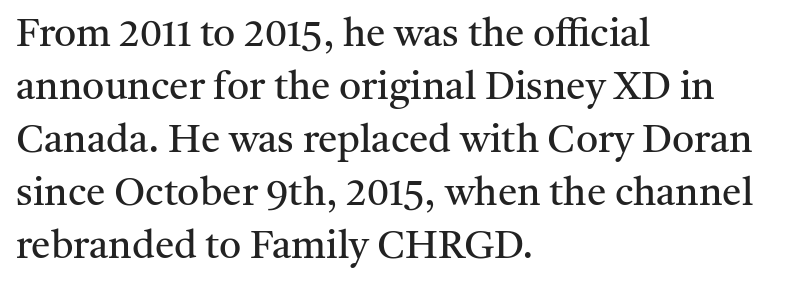
The image shows 39 px regular-weight serif type, upright; set left-aligned, normal line spacing (1.36x), normal letter spacing, not underlined; medium stroke contrast and a medium x-height.
